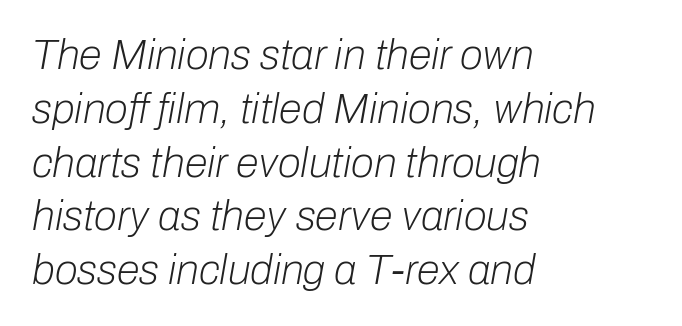
The image shows 42 px light type, italic (leaning right); set left-aligned, normal line spacing (1.28x), normal letter spacing, not underlined; low stroke contrast and a medium x-height.
